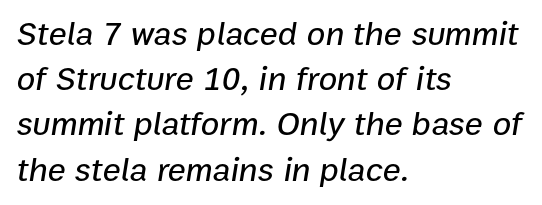
The image shows 34 px text type, italic (leaning right); set left-aligned, normal line spacing (1.33x), normal letter spacing, not underlined; low stroke contrast and a medium x-height.
